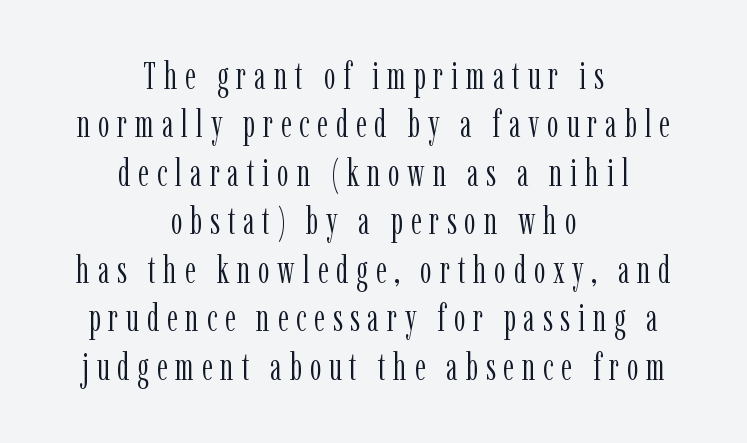
This sample uses expanded letter spacing, leaving extra air between glyphs. Casual observation: everything's sitting right in the middle. Typographically, this falls in the serif category. The cut favours lightness, reaching ordinary text weight at its darkest. Posture: upright roman. Unmarked baselines from the first word to the last.
